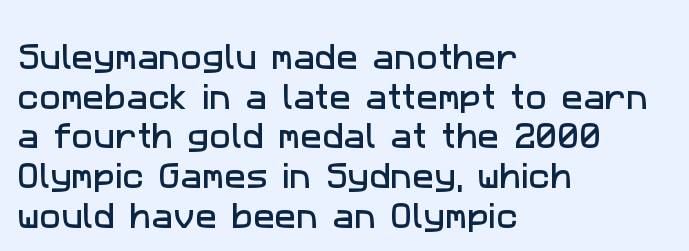
Q: Is the typeface a serif or a sans-serif typeface? A: Sans-serif.
Q: Is the text underlined? A: No.
Q: How is the paragraph aligned? A: Left-aligned.
Q: Is the spacing between letters normal or unusually wide? A: Normal.
Q: Is the spacing between lines tight, normal or loose? A: Normal.
Q: Width (condensed, normal, or wide)? A: Normal.
Q: Stroke contrast? A: Low.
Q: x-height? A: Medium.
Q: Monospaced? A: No.
